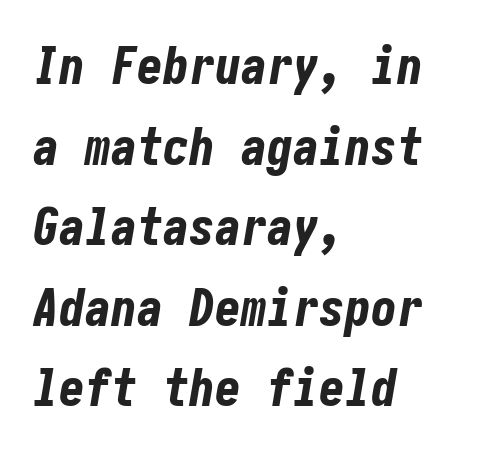
Q: Is the text bold? A: Yes.
Q: Is the text italic (slanted)? A: Yes, it leans right by about 10 degrees.
Q: Is the text underlined? A: No.
Q: How is the paragraph aligned? A: Left-aligned.
Q: Is the spacing between letters normal or unusually wide? A: Normal.
Q: Is the spacing between lines tight, normal or loose? A: Normal.
Q: Width (condensed, normal, or wide)? A: Condensed.
Q: Stroke contrast? A: Low.
Q: x-height? A: Medium.
